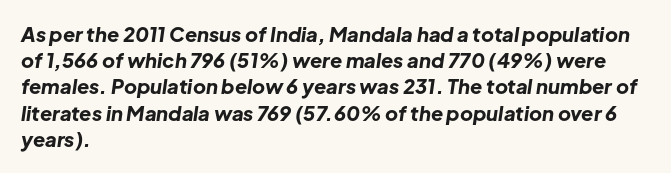
{"italic": "yes", "lean": "right", "slant_degrees": 8, "bold": "yes", "underline": "no", "align": "left", "line_spacing": "normal", "line_spacing_ratio": 1.31, "letter_spacing": "normal", "letter_spacing_em": 0.0, "glyph_px": 20}
